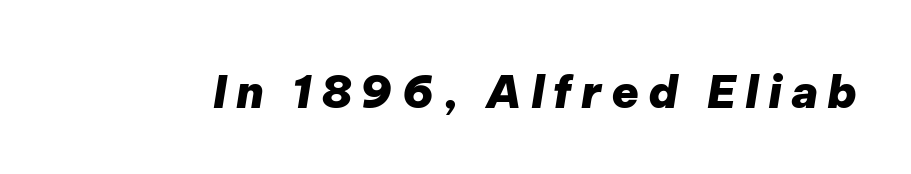
Q: Is the text bold? A: Yes.
Q: Is the text italic (slanted)? A: Yes, it leans right by about 9 degrees.
Q: Is the text underlined? A: No.
Q: Is the spacing between letters normal or unusually wide? A: Unusually wide.
Q: Width (condensed, normal, or wide)? A: Normal.
Q: Stroke contrast? A: Low.
Q: x-height? A: Medium.
Q: Monospaced? A: No.
